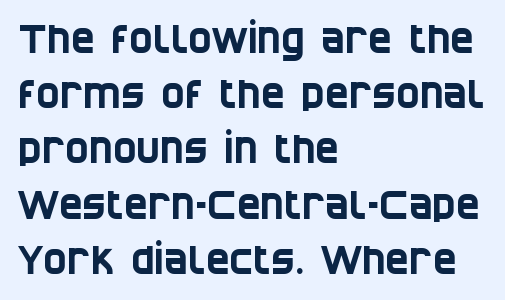
The space beneath each line is pristine and unruled. Each letter's strokes conclude bluntly, with no projecting serifs. The rag falls on the right side of this text block. Proportional: the letters do not fall into vertical columns. This rendering leaves character spacing at its baseline value.
